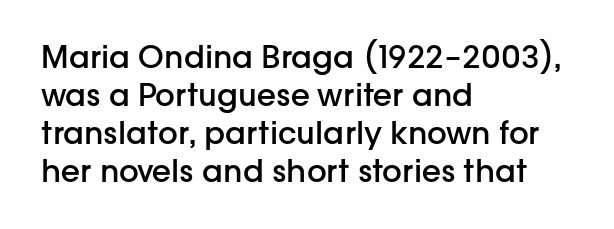
Which margin do the lines hug? The left one — the right edge is uneven. The glyphs in this specimen are sans serif. Just letters on the line, the space beneath them empty. Tall strokes in this sample are plumb rather than angled.
